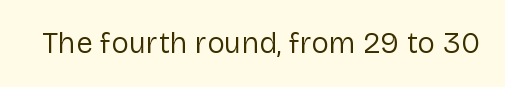
{"serif": "no", "italic": "no", "bold": "no", "weight": "regular", "width": "normal", "stroke_contrast": "low", "x_height": "medium", "monospaced": "no", "underline": "no", "letter_spacing": "normal", "letter_spacing_em": 0.0, "glyph_px": 30}
